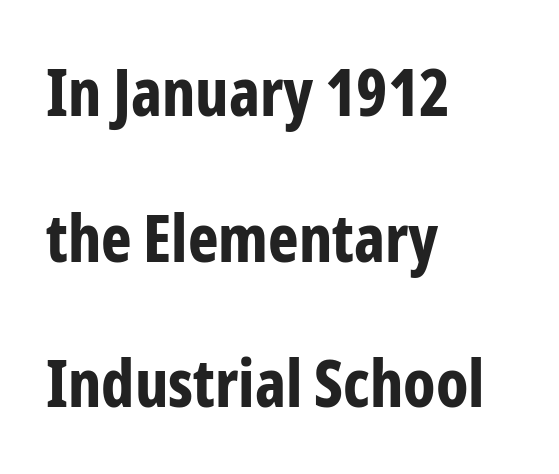
On the weight axis this lands at bold, roughly 700. This sample uses an upright cut, with every glyph sitting square on the baseline. The specimen omits any rule beneath the text block's lines. Observe the ordinary spacing: letters are neighbours, not strangers. Where is the straight margin? On the left. One glance says open: line gaps are wider than usual.
